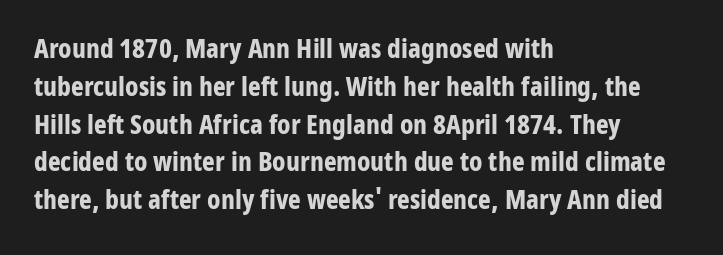
The image shows 27 px bold type, upright; set left-aligned, normal line spacing (1.4x), normal letter spacing, not underlined.
